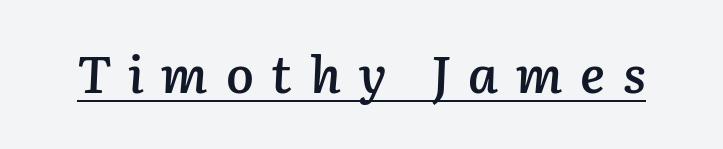
{"italic": "yes", "lean": "right", "slant_degrees": 3, "bold": "semi", "weight": "semibold", "width": "normal", "stroke_contrast": "low", "x_height": "medium", "monospaced": "no", "underline": "yes", "letter_spacing": "wide", "letter_spacing_em": 0.34, "glyph_px": 52}
